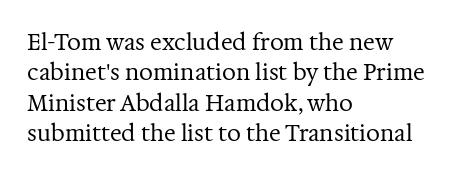
Q: Is the text bold? A: No.
Q: Is the text italic (slanted)? A: No, it is upright.
Q: Is the text underlined? A: No.
Q: How is the paragraph aligned? A: Left-aligned.
Q: Is the spacing between letters normal or unusually wide? A: Normal.
Q: Is the spacing between lines tight, normal or loose? A: Normal.
